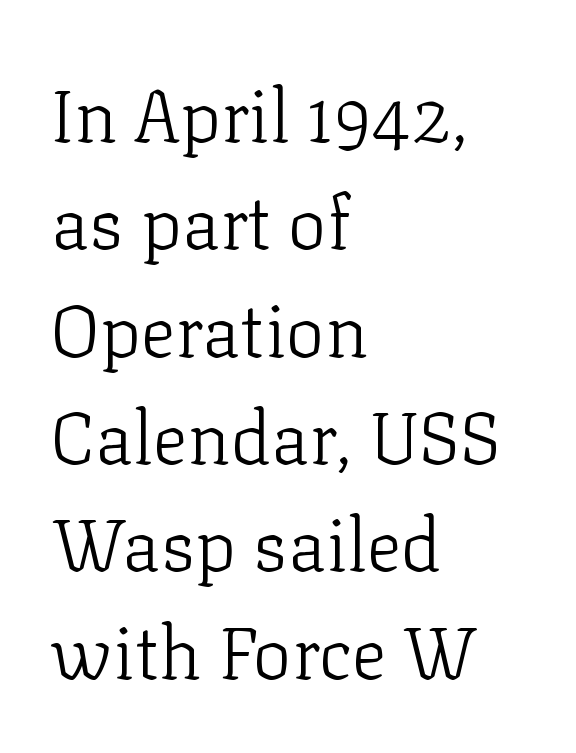
The image shows 73 px light serif type, upright; set left-aligned, normal line spacing (1.47x), normal letter spacing, not underlined; low stroke contrast and a medium x-height.
